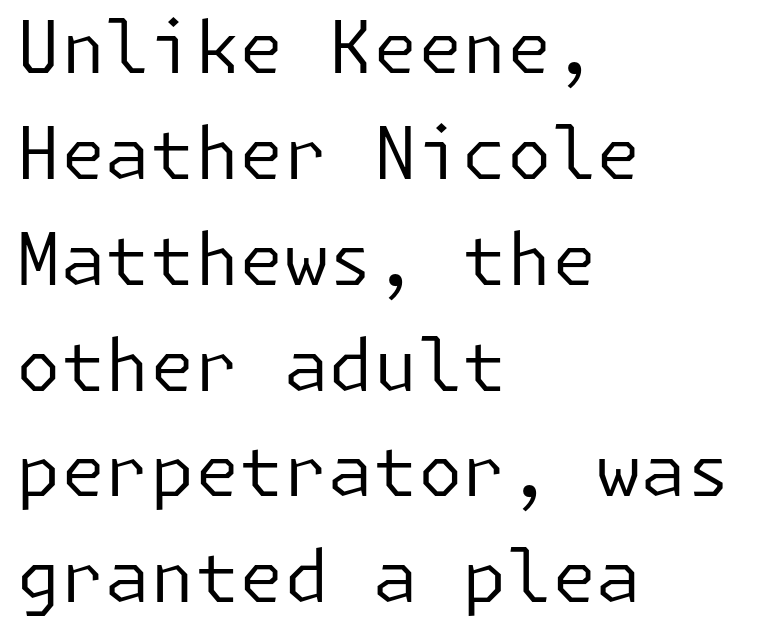
Regarding leading, the lines here are spaced in the standard way. Nope, no serifs anywhere on these letters. The strip under each line holds only bare page. Summary of weight: not heavy and not bold. The horizontal fit of the characters is conventional and even.
